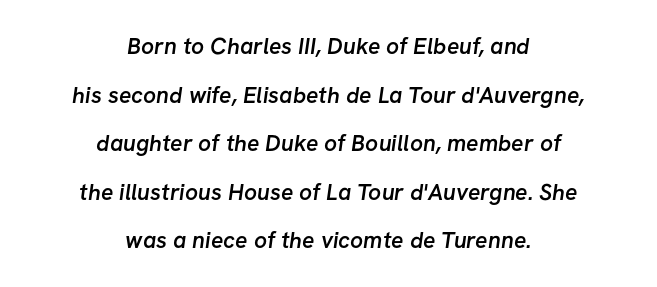
Q: Is the text bold? A: Semi-bold.
Q: Is the text underlined? A: No.
Q: How is the paragraph aligned? A: Centered.
Q: Is the spacing between letters normal or unusually wide? A: Normal.
Q: Is the spacing between lines tight, normal or loose? A: Loose.
